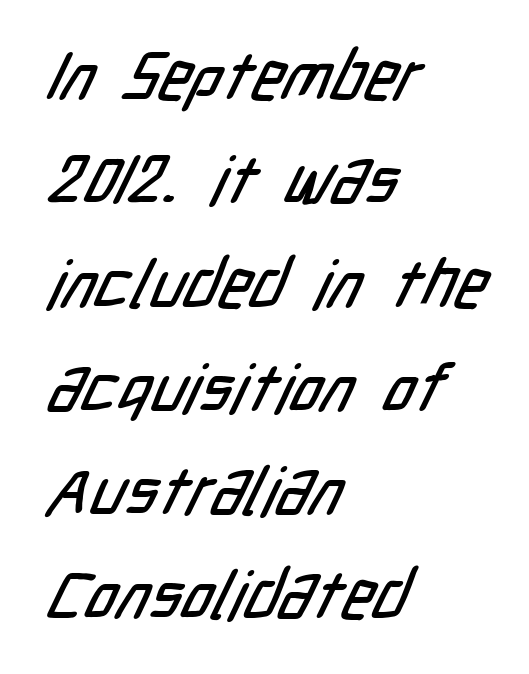
{"serif": "no", "width": "condensed", "stroke_contrast": "low", "x_height": "medium", "monospaced": "no", "underline": "no", "align": "left", "line_spacing": "normal", "line_spacing_ratio": 1.55, "letter_spacing": "normal", "letter_spacing_em": 0.0, "glyph_px": 67}
